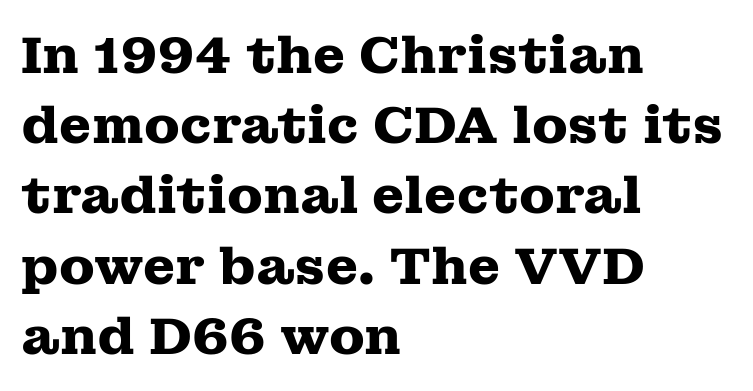
Each glyph is drawn with heavy, bold strokes. Students, note that the glyphs here touch the page at normal intervals. Bare-footed words on every line. In CSS terms this would be text-align: left. No italicization has been applied; the sample stays upright.
